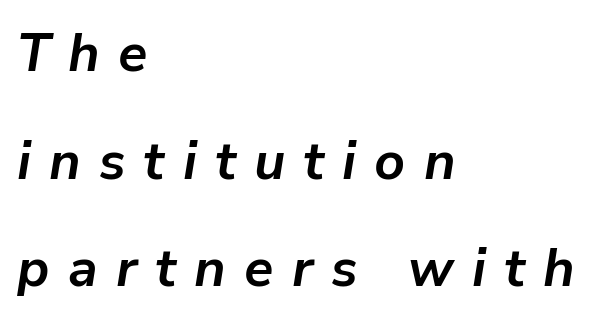
These lines carry a lot of weight — the face is fully bold. Display-style spreading of the glyphs; the letterfit is very open. Which margin do the lines hug? The left one — the right edge is uneven. An italicized treatment has been applied to the whole sample. Note the varied advance widths — an 'i' is clearly narrower than an 'm'.
